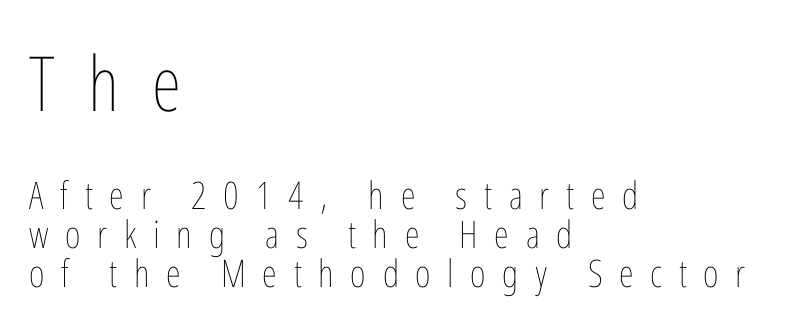
Q: Is the text bold? A: No.
Q: Is the text italic (slanted)? A: No, it is upright.
Q: Is the text underlined? A: No.
Q: How is the paragraph aligned? A: Left-aligned.
Q: Is the spacing between letters normal or unusually wide? A: Unusually wide.
Q: Is the spacing between lines tight, normal or loose? A: Tight.
Q: Which block of text is set in a larger size, the first (top) or the second (bottom)? A: The first (top) one.
Q: Width (condensed, normal, or wide)? A: Condensed.
Q: Stroke contrast? A: Low.
Q: x-height? A: Medium.
Q: Monospaced? A: No.
